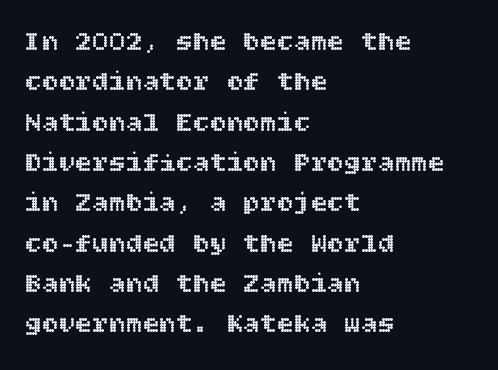
These lines were composed using upright roman letters. Short and long lines alike share a common starting point at left. The strip under each line holds only bare page. Vertical spacing — default. Default kerning and tracking; the words read as compact shapes.
